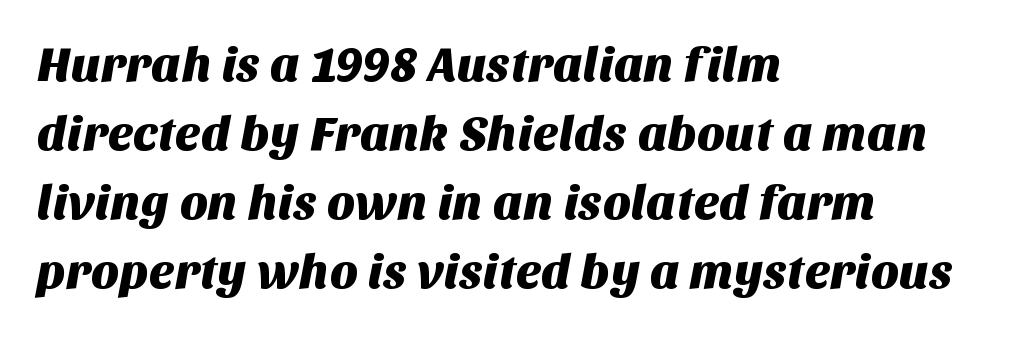
The image shows 48 px sans-serif type; set left-aligned, normal line spacing (1.44x), normal letter spacing, not underlined; medium stroke contrast and a large x-height.
